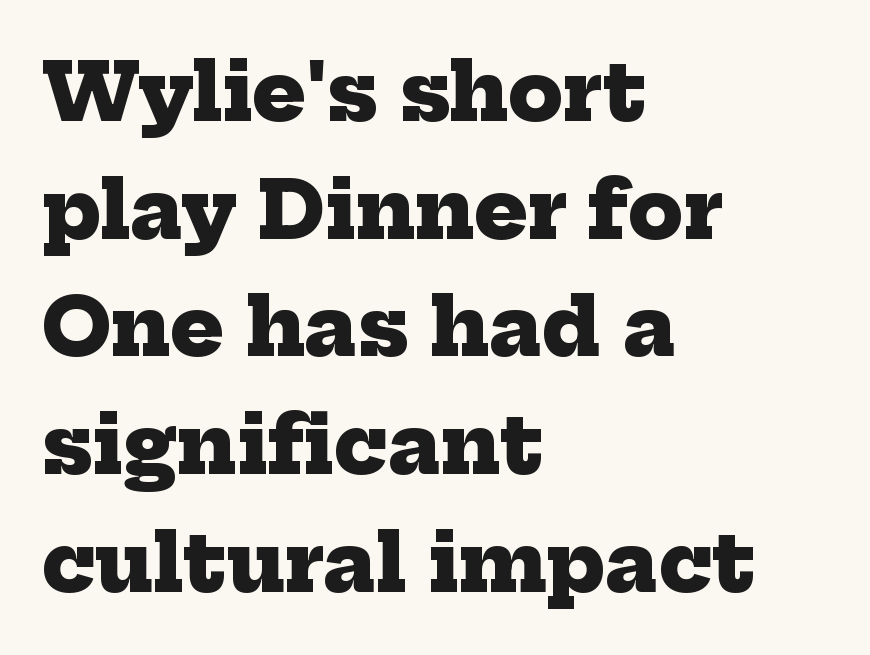
The image shows 79 px heavy serif type; set left-aligned, normal line spacing (1.49x), normal letter spacing, not underlined; low stroke contrast and a medium x-height.
